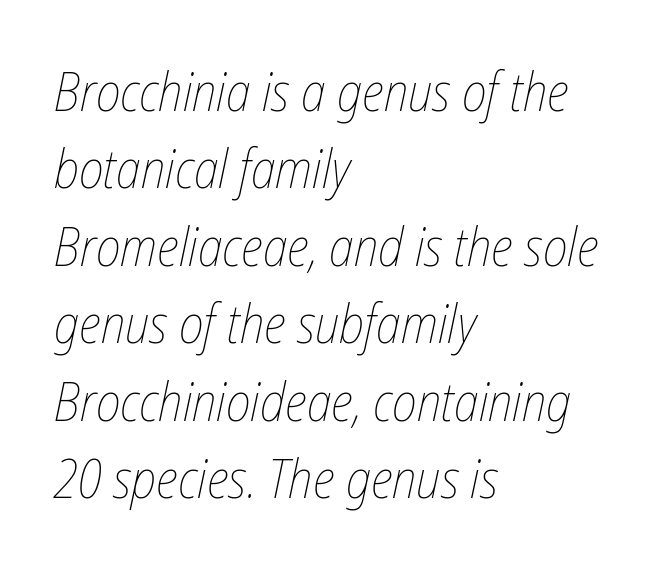
Q: Is the text bold? A: No.
Q: Is the text italic (slanted)? A: Yes, it leans right by about 12 degrees.
Q: Is the text underlined? A: No.
Q: How is the paragraph aligned? A: Left-aligned.
Q: Is the spacing between letters normal or unusually wide? A: Normal.
Q: Is the spacing between lines tight, normal or loose? A: Normal.
Q: Width (condensed, normal, or wide)? A: Condensed.
Q: Stroke contrast? A: Low.
Q: x-height? A: Medium.
Q: Monospaced? A: No.
